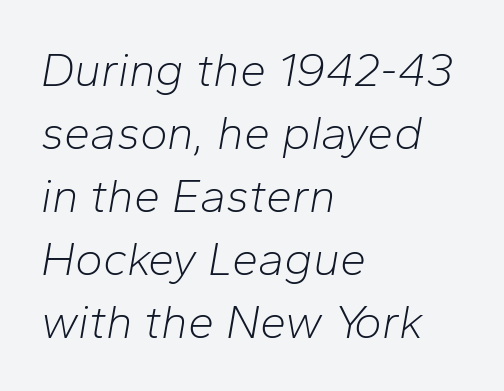
Q: Is the text bold? A: No.
Q: Is the text italic (slanted)? A: Yes, it leans right by about 10 degrees.
Q: Is the text underlined? A: No.
Q: How is the paragraph aligned? A: Left-aligned.
Q: Is the spacing between letters normal or unusually wide? A: Normal.
Q: Is the spacing between lines tight, normal or loose? A: Normal.
Q: Width (condensed, normal, or wide)? A: Normal.
Q: Stroke contrast? A: Low.
Q: x-height? A: Medium.
Q: Monospaced? A: No.
